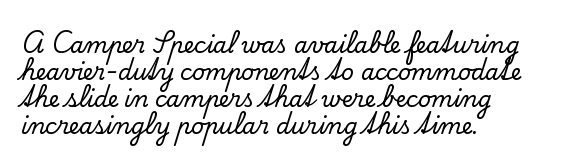
The image shows 22 px text type; set left-aligned, line spacing 1.22x, normal letter spacing, not underlined.
